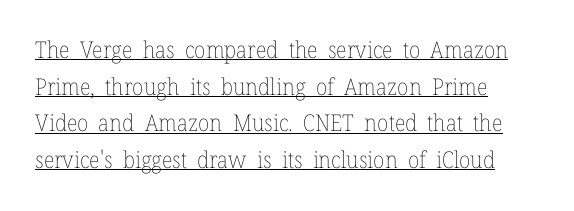
Q: Is the text bold? A: No.
Q: Is the text italic (slanted)? A: No, it is upright.
Q: Is the text underlined? A: Yes.
Q: How is the paragraph aligned? A: Left-aligned.
Q: Is the spacing between letters normal or unusually wide? A: Normal.
Q: Is the spacing between lines tight, normal or loose? A: Normal.
